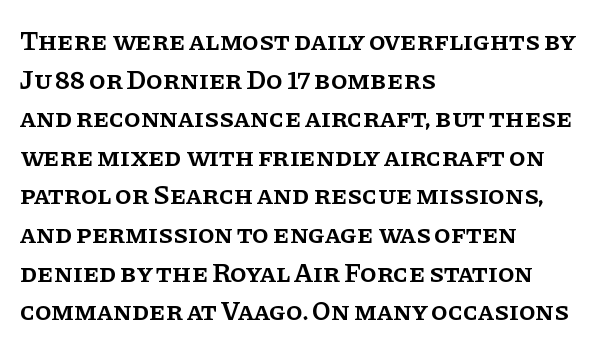
Q: Is the text bold? A: Semi-bold.
Q: Is the text italic (slanted)? A: No, it is upright.
Q: Is the text underlined? A: No.
Q: How is the paragraph aligned? A: Left-aligned.
Q: Is the spacing between letters normal or unusually wide? A: Normal.
Q: Is the spacing between lines tight, normal or loose? A: Normal.
